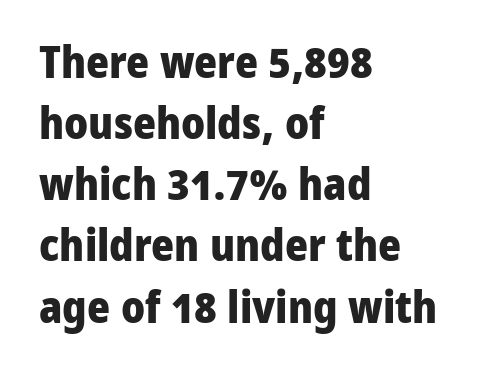
{"serif": "no", "italic": "no", "bold": "yes", "weight": "heavy", "width": "normal", "stroke_contrast": "low", "x_height": "medium", "monospaced": "no", "underline": "no", "align": "left", "line_spacing": "normal", "line_spacing_ratio": 1.39, "letter_spacing": "normal", "letter_spacing_em": 0.0, "glyph_px": 44}
